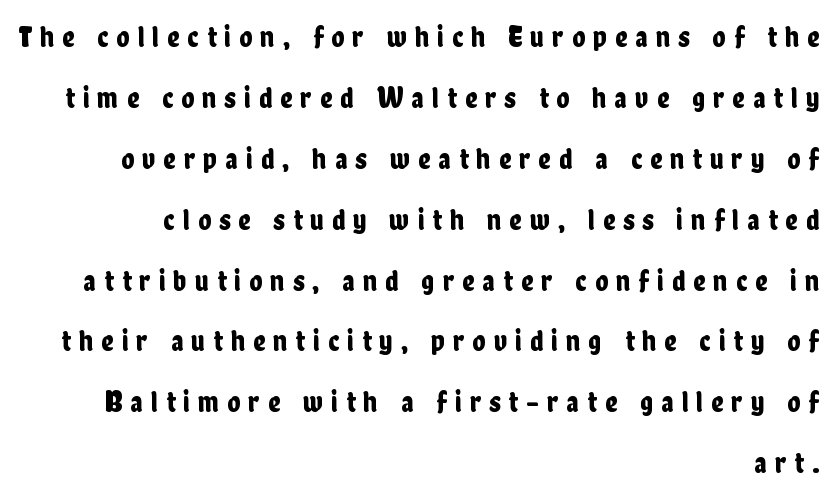
Serif or sans? Sans — the stroke terminals are bare. Italic: no, the glyphs are upright roman. Glance below the letters and you will spot only blank space. The text block is weighted toward the right margin, trailing off unevenly leftward. Each letter keeps its own natural width here, so spacing adapts to shape. Words appear elongated and porous because spacing is wide.
